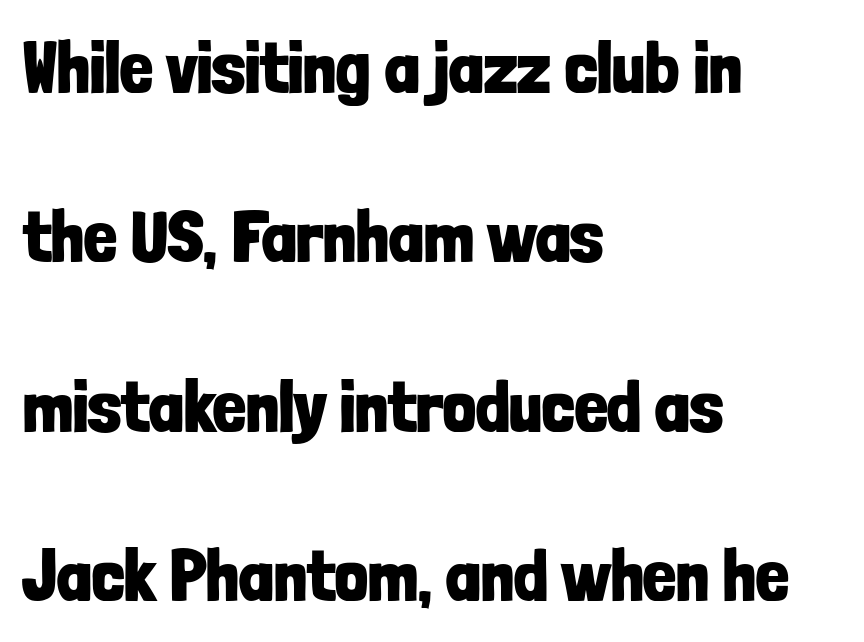
{"serif": "no", "italic": "no", "bold": "yes", "weight": "bold", "width": "condensed", "stroke_contrast": "low", "x_height": "medium", "monospaced": "no", "underline": "no", "align": "left", "line_spacing": "loose", "line_spacing_ratio": 2.32, "letter_spacing": "normal", "letter_spacing_em": 0.0, "glyph_px": 73}
